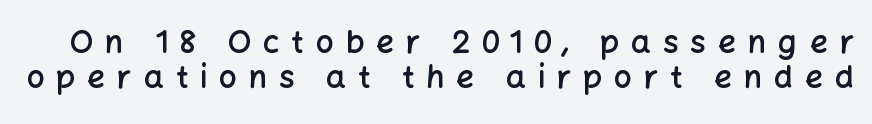
Q: Is the text bold? A: Semi-bold.
Q: Is the text italic (slanted)? A: No, it is upright.
Q: Is the typeface a serif or a sans-serif typeface? A: Sans-serif.
Q: Is the text underlined? A: No.
Q: Is the spacing between letters normal or unusually wide? A: Unusually wide.
Q: Is the spacing between lines tight, normal or loose? A: Tight.
Q: Width (condensed, normal, or wide)? A: Normal.
Q: Stroke contrast? A: Low.
Q: x-height? A: Medium.
Q: Monospaced? A: No.
